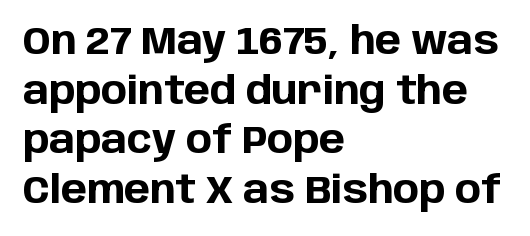
{"serif": "no", "italic": "no", "bold": "yes", "weight": "bold", "width": "normal", "stroke_contrast": "low", "x_height": "large", "monospaced": "no", "underline": "no", "align": "left", "line_spacing": "normal", "line_spacing_ratio": 1.27, "letter_spacing": "normal", "letter_spacing_em": 0.0, "glyph_px": 39}
